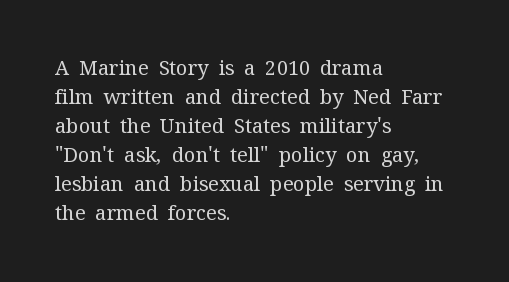
The image shows 20 px text type, upright; set left-aligned, normal line spacing (1.45x), normal letter spacing, not underlined.
